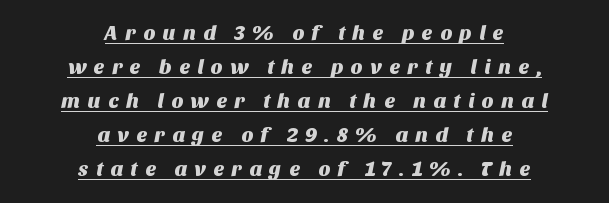
The image shows 21 px text type; set centered, normal line spacing (1.62x), unusually wide letter spacing (+0.33 em), underlined.
